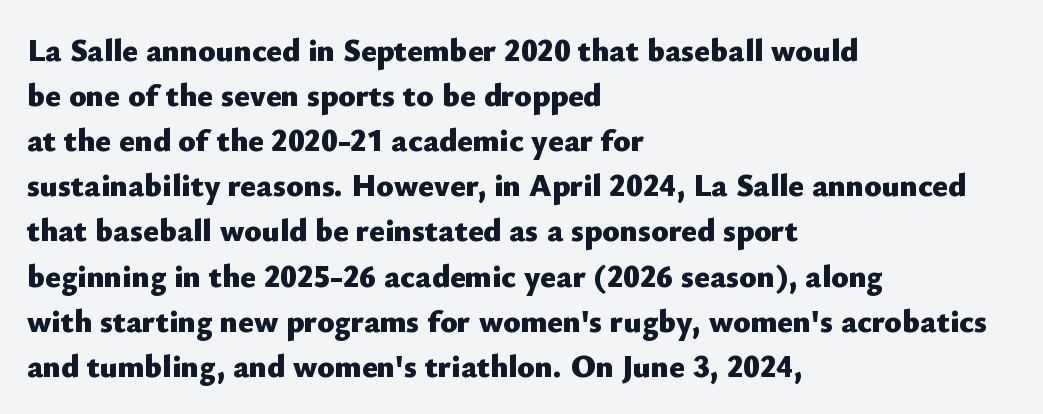
The image shows 32 px heavy sans-serif type, upright; set left-aligned, normal line spacing (1.41x), normal letter spacing, not underlined; low stroke contrast and a small x-height.
